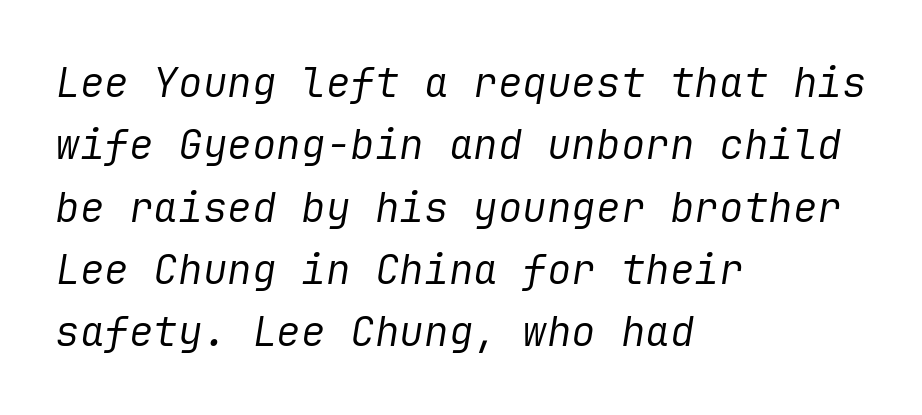
It's the slanting kind of type. The lines in this sample share a left origin and differ only in where they stop. Rule under the text: the space is simply empty. No chunkiness to these letters — they're not bold. The type is set solid horizontally, with unmodified tracking. Each new line begins a customary step beneath the previous one.
